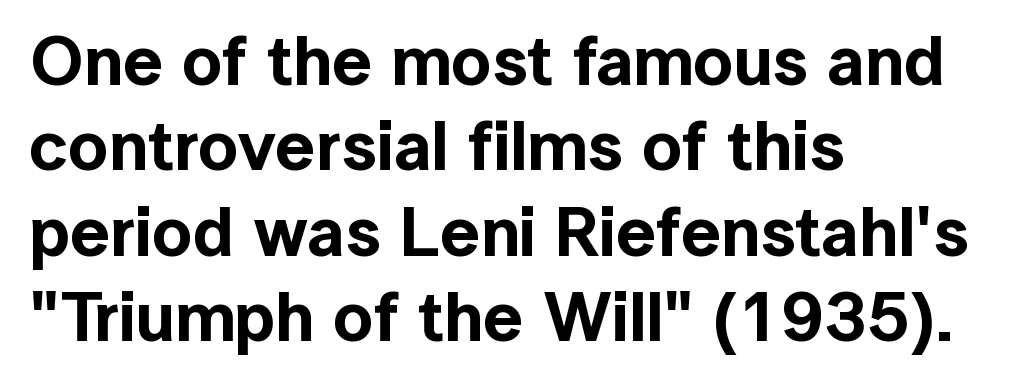
Honestly, the letter spacing is just normal — you wouldn't notice it. Tall strokes in this sample are plumb rather than angled. The font family rendered here belongs to the sans-serif group. The paragraph shown leans on its left margin. The letters advance in unequal steps, a hallmark of proportional type. The space beneath each line is pristine and unruled.
